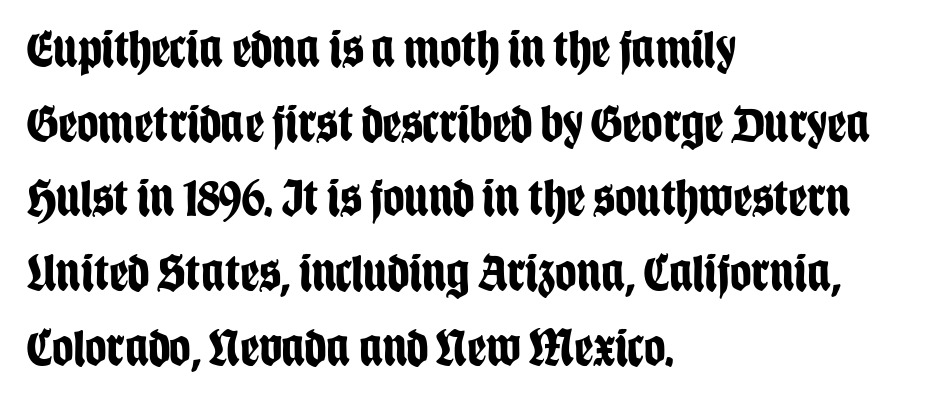
{"serif": "no", "italic": "no", "bold": "yes", "weight": "bold", "width": "condensed", "stroke_contrast": "low", "x_height": "large", "monospaced": "no", "underline": "no", "align": "left", "line_spacing": "normal", "line_spacing_ratio": 1.41, "letter_spacing": "normal", "letter_spacing_em": 0.0, "glyph_px": 53}
